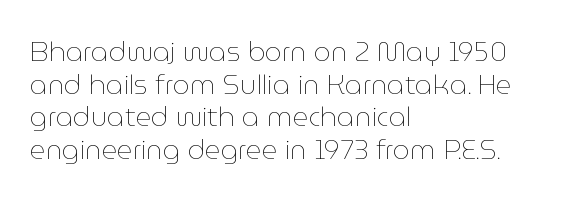
{"italic": "no", "bold": "no", "underline": "no", "align": "left", "line_spacing_ratio": 1.21, "letter_spacing": "normal", "letter_spacing_em": 0.0, "glyph_px": 27}
